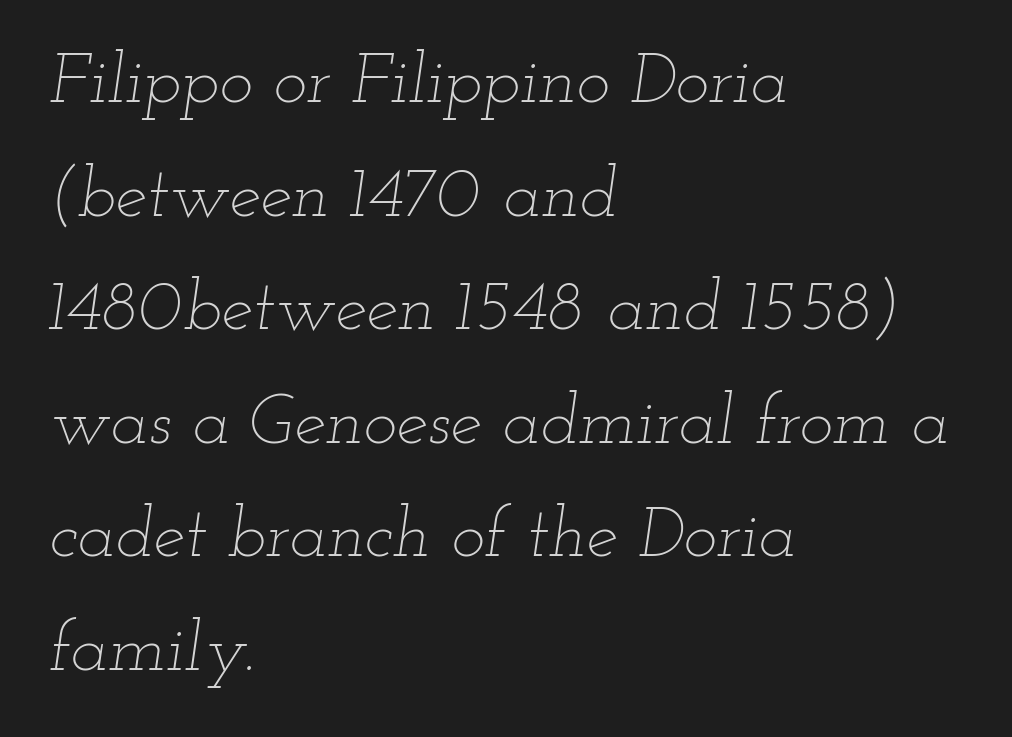
The image shows 71 px thin, wide type, italic (leaning right); set left-aligned, normal line spacing (1.6x), normal letter spacing, not underlined; low stroke contrast and a small x-height.
